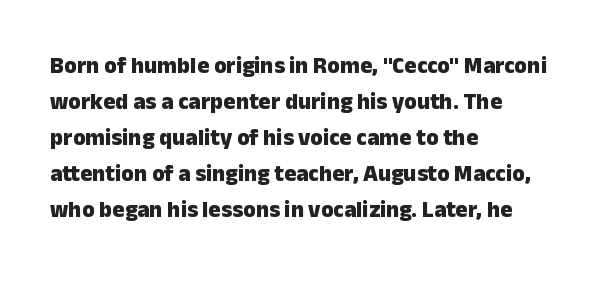
Notice how descenders clear the ascenders below comfortably — that's standard leading. The sample has been set heavy, in full bold. Italic? Not at all — the glyphs are vertical. A bare baseline throughout the passage. The rag falls on the right side of this text block. Inter-character spacing is left at the font's built-in metrics.
